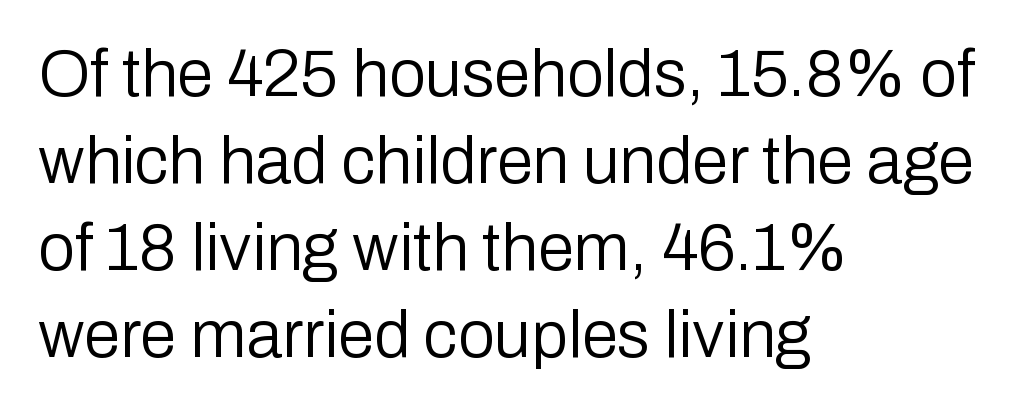
Quick note: underline off. In terms of letterspacing, this is plain default setting. Note the varied advance widths — an 'i' is clearly narrower than an 'm'. If you drew a line through each stem, it would be perfectly vertical. Horizontal bands of white between lines are of average thickness.
